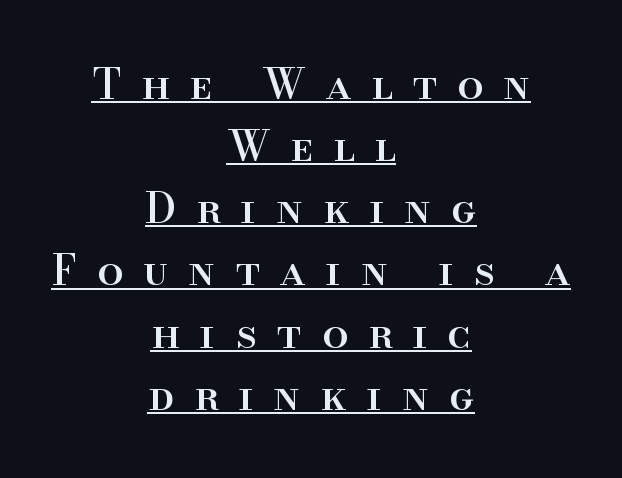
You could only call the tracking loose — the letters float apart. A continuous stroke trails under the words, as in a hyperlink. Reading down the column, the eye jumps a familiar distance to each next line. These lines are rendered in a variable-pitch font.
